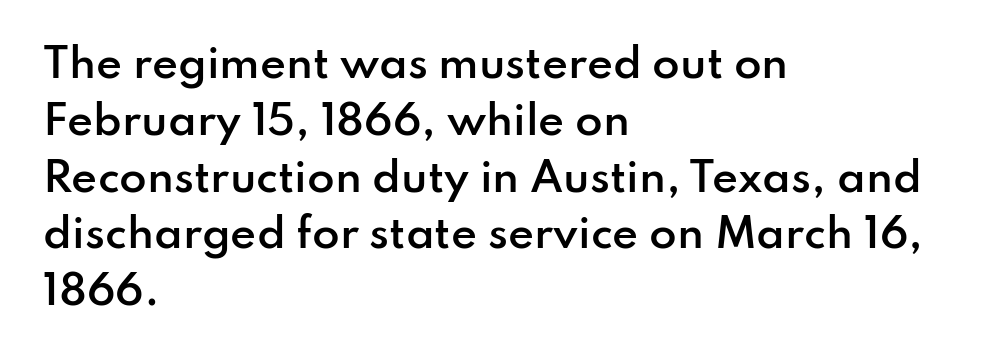
Q: Is the text bold? A: Semi-bold.
Q: Is the text italic (slanted)? A: No, it is upright.
Q: Is the typeface a serif or a sans-serif typeface? A: Sans-serif.
Q: Is the text underlined? A: No.
Q: How is the paragraph aligned? A: Left-aligned.
Q: Is the spacing between letters normal or unusually wide? A: Normal.
Q: Is the spacing between lines tight, normal or loose? A: Normal.
Q: Width (condensed, normal, or wide)? A: Normal.
Q: Stroke contrast? A: Low.
Q: x-height? A: Small.
Q: Monospaced? A: No.
